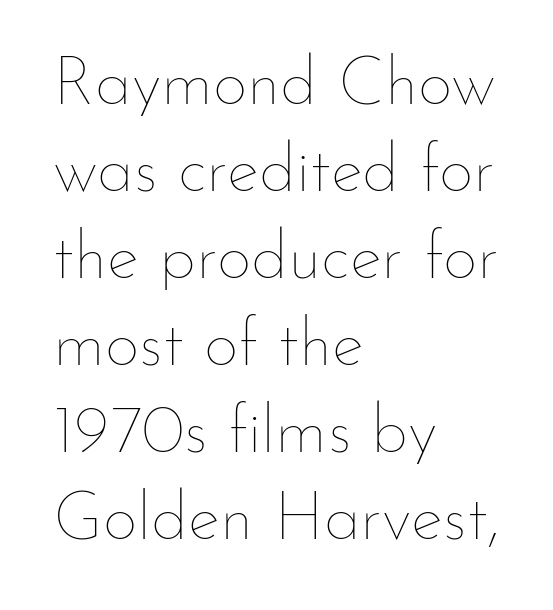
The image shows 68 px thin type, upright; set left-aligned, normal line spacing (1.28x), normal letter spacing, not underlined; low stroke contrast and a small x-height.
